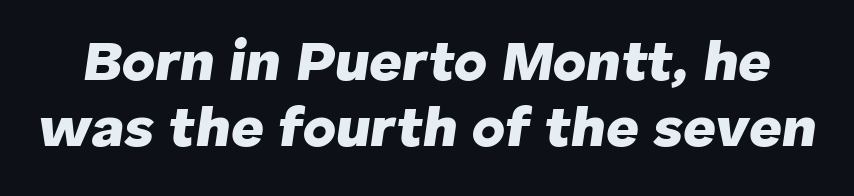
Q: Is the text bold? A: Yes.
Q: Is the text italic (slanted)? A: Yes, it leans right by about 8 degrees.
Q: Is the text underlined? A: No.
Q: Is the spacing between letters normal or unusually wide? A: Normal.
Q: Is the spacing between lines tight, normal or loose? A: Tight.
Q: Width (condensed, normal, or wide)? A: Normal.
Q: Stroke contrast? A: Low.
Q: x-height? A: Medium.
Q: Monospaced? A: No.
